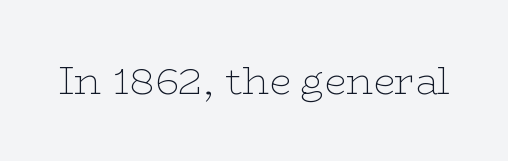
The strokes are not fattened; the text isn't bold. The space directly below the letters is spotless. Quick note: not italic, upright. The characters display serif detailing at their extremities. Here the glyphs are tracked normally, forming tight word shapes.
